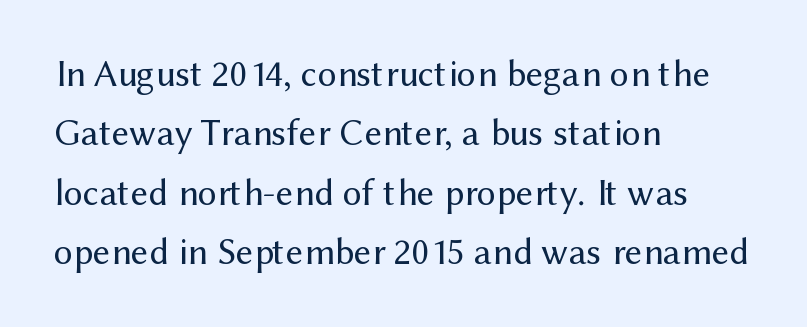
The image shows 38 px regular-weight sans-serif type, upright; set left-aligned, normal line spacing (1.56x), normal letter spacing, not underlined; medium stroke contrast and a medium x-height.
